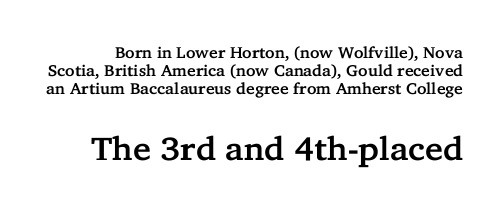
{"serif": "yes", "italic": "no", "width": "normal", "stroke_contrast": "low", "x_height": "medium", "monospaced": "no", "underline": "no", "line_spacing": "tight", "line_spacing_ratio": 1.11, "letter_spacing": "normal", "letter_spacing_em": 0.0, "larger_block": "second", "size_ratio": 2.06, "glyph_px": 33}
